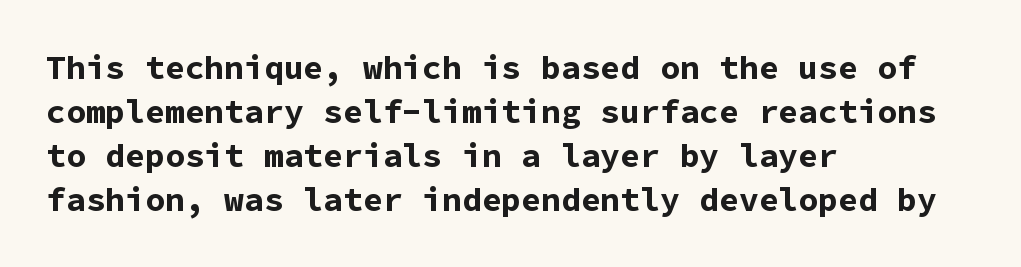
Nope, not italic — everything's standing straight. Each line starts at the same left margin while the right side varies. On the weight axis this lands at bold, roughly 700. Compared with typical body copy, the letter spacing here is the same. Fixed-width glyphs throughout — classic coding-font behaviour. Stroke terminals: plain, sans-serif.
